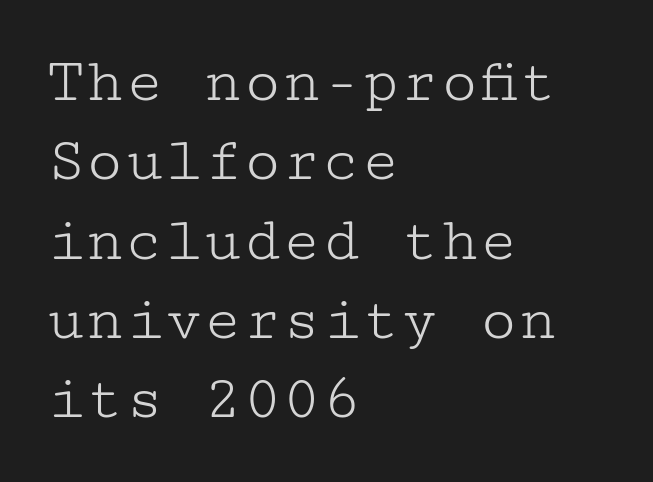
Q: Is the text bold? A: No.
Q: Is the text italic (slanted)? A: No, it is upright.
Q: Is the typeface a serif or a sans-serif typeface? A: Serif.
Q: Is the text underlined? A: No.
Q: How is the paragraph aligned? A: Left-aligned.
Q: Is the spacing between letters normal or unusually wide? A: Normal.
Q: Width (condensed, normal, or wide)? A: Wide.
Q: Stroke contrast? A: Low.
Q: x-height? A: Medium.
